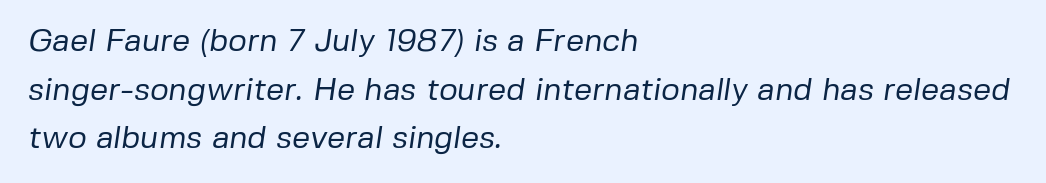
Leftover space on each line is placed entirely after the last word. The passage shown is typeset with a sans-serif family. Successive baselines arrive at the customary interval. Weight: regular or lighter.
